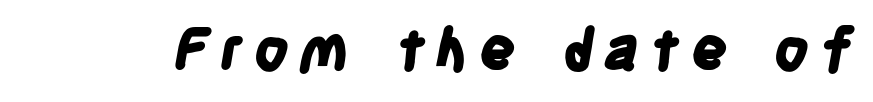
Q: Is the text bold? A: Yes.
Q: Is the typeface a serif or a sans-serif typeface? A: Sans-serif.
Q: Is the text underlined? A: No.
Q: Width (condensed, normal, or wide)? A: Condensed.
Q: Stroke contrast? A: Low.
Q: x-height? A: Large.
Q: Monospaced? A: No.
